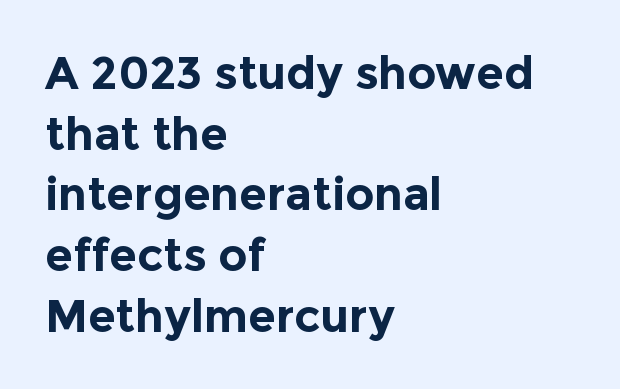
These words are printed bold, with thick strokes throughout. The type family on display is of the sans-serif kind. Do the letters lean? They stand straight. No extra tracking has been applied to these lines. In terms of leading, this rendering sits right in the middle.
